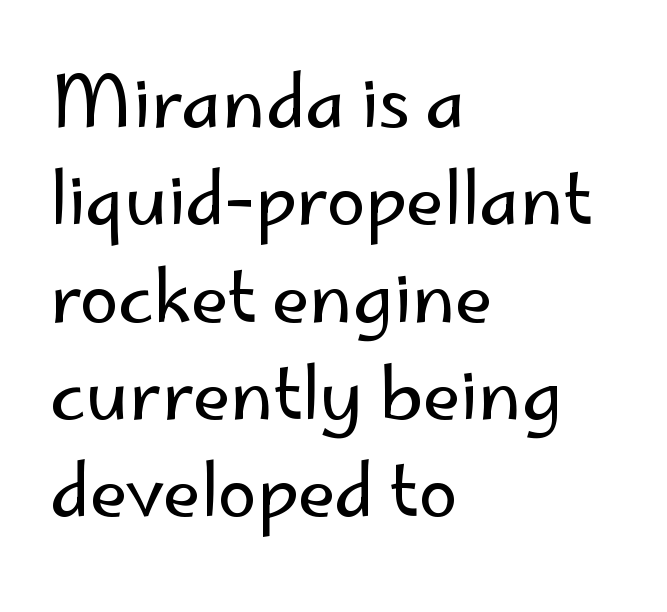
Posture: straight, roman, zero tilt. Leading: standard. Spacing verdict: proportional, widths tailored to each character. The compositor pushed each line to the left boundary.
